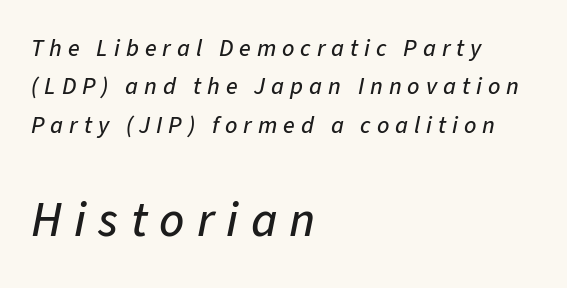
{"italic": "yes", "lean": "right", "slant_degrees": 11, "width": "normal", "stroke_contrast": "low", "x_height": "medium", "monospaced": "no", "underline": "no", "align": "left", "line_spacing": "normal", "line_spacing_ratio": 1.6, "letter_spacing": "wide", "letter_spacing_em": 0.25, "larger_block": "second", "size_ratio": 2.04, "glyph_px": 49}
